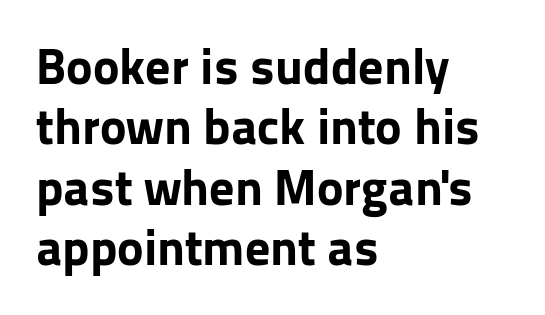
Italic: no, the glyphs are upright roman. The gap between lines stays unmarked. Nope, no serifs anywhere on these letters. In terms of letterspacing, this is plain default setting. Note the varied advance widths — an 'i' is clearly narrower than an 'm'. Left-aligned paragraph, ragged on the right.
